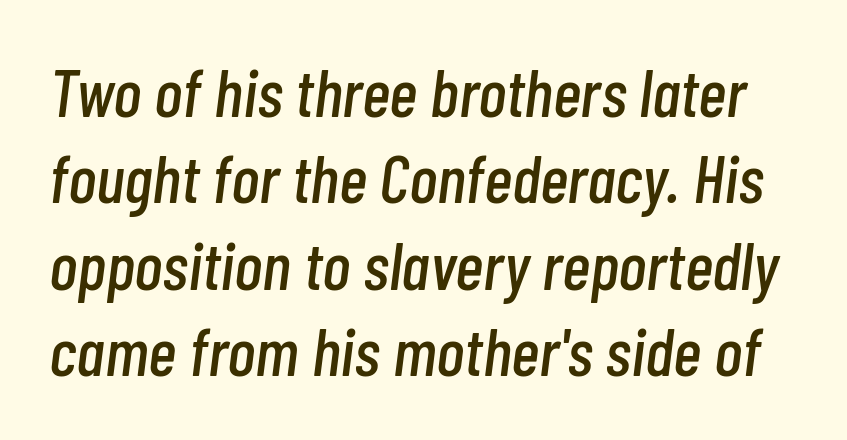
The image shows 68 px condensed type, italic (leaning right); set normal line spacing (1.27x), normal letter spacing, not underlined; low stroke contrast and a medium x-height.
